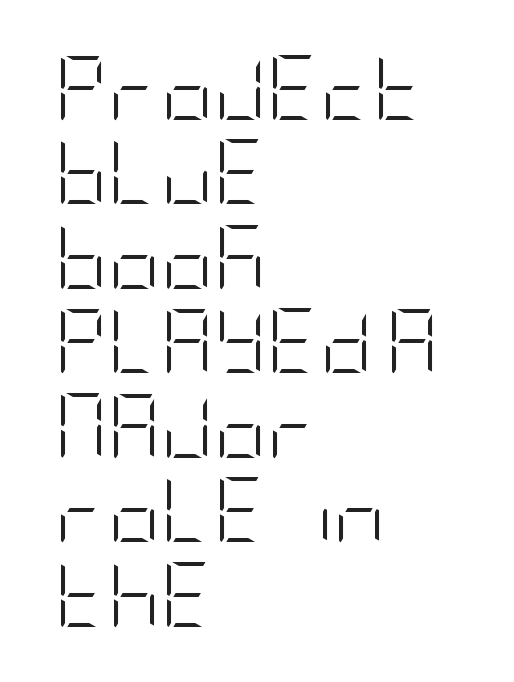
The image shows 65 px light, condensed sans-serif type, upright; set left-aligned, normal line spacing (1.3x), normal letter spacing, not underlined; low stroke contrast and a large x-height.
